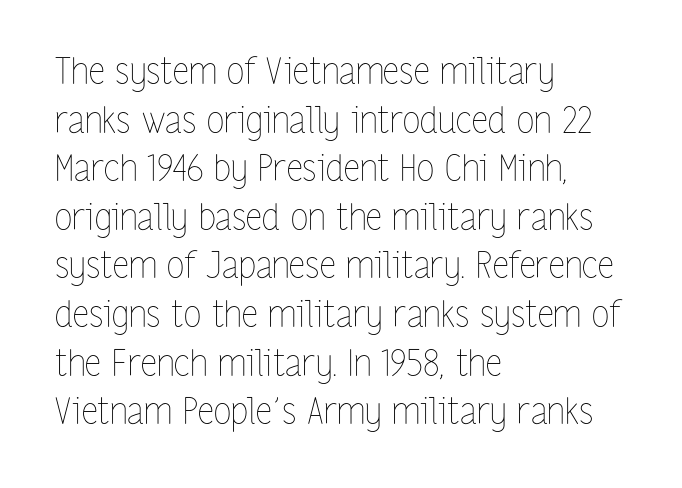
{"italic": "no", "bold": "no", "weight": "thin", "width": "condensed", "stroke_contrast": "low", "x_height": "medium", "monospaced": "no", "underline": "no", "align": "left", "line_spacing": "normal", "line_spacing_ratio": 1.35, "letter_spacing": "normal", "letter_spacing_em": 0.0, "glyph_px": 36}
